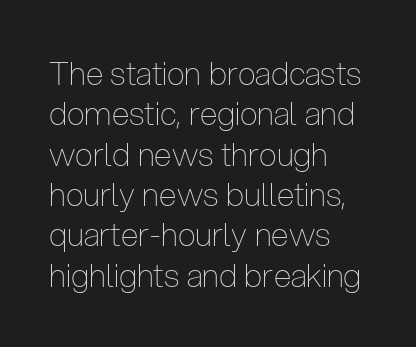
These lines are rendered in a variable-pitch font. Ascenders rise straight up at ninety degrees. No chunkiness to these letters — they're not bold. Letters rest on an invisible, unmarked baseline. Teacher's note: observe the even left margin — that is flush-left alignment. Spacing between characters is what you'd get straight out of the box.
